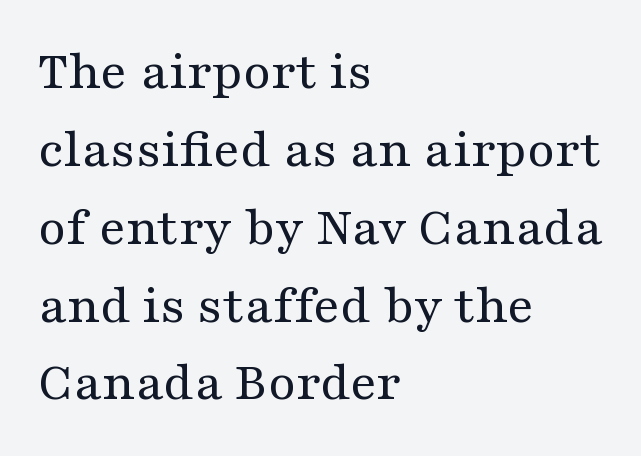
The image shows 56 px regular-weight, wide serif type, upright; set left-aligned, normal line spacing (1.39x), normal letter spacing, not underlined; medium stroke contrast and a medium x-height.
